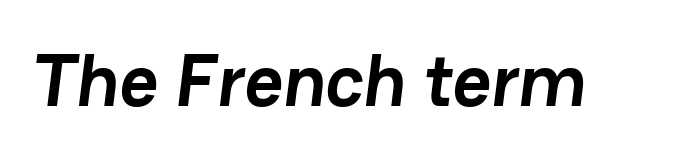
{"serif": "no", "bold": "yes", "weight": "semibold", "width": "normal", "stroke_contrast": "low", "x_height": "medium", "monospaced": "no", "underline": "no", "letter_spacing": "normal", "letter_spacing_em": 0.0, "glyph_px": 75}
